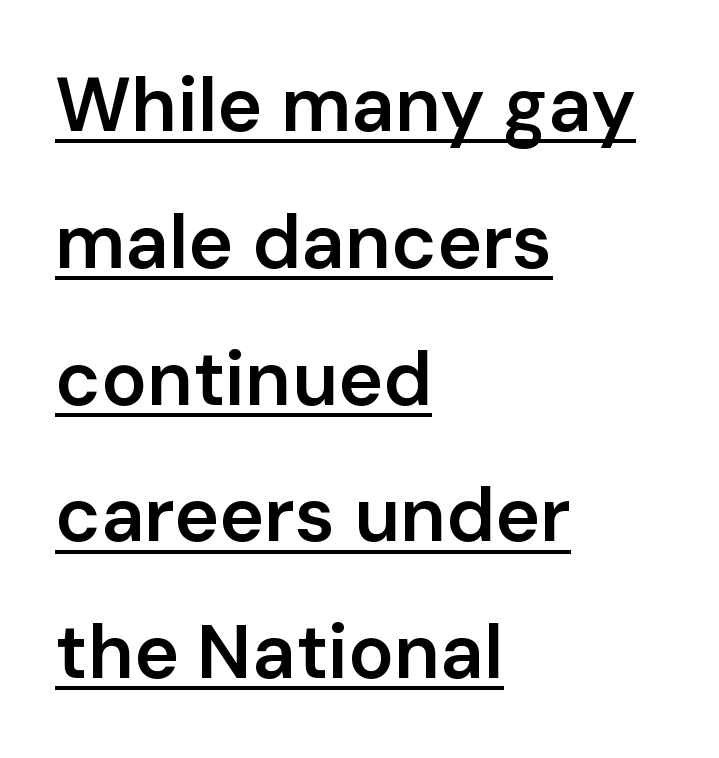
Q: Is the text bold? A: Semi-bold.
Q: Is the text italic (slanted)? A: No, it is upright.
Q: Is the typeface a serif or a sans-serif typeface? A: Sans-serif.
Q: Is the text underlined? A: Yes.
Q: How is the paragraph aligned? A: Left-aligned.
Q: Is the spacing between letters normal or unusually wide? A: Normal.
Q: Width (condensed, normal, or wide)? A: Normal.
Q: Stroke contrast? A: Low.
Q: x-height? A: Medium.
Q: Monospaced? A: No.
